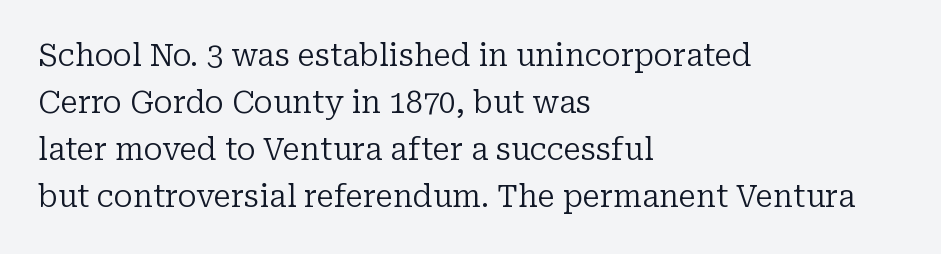
Q: Is the text bold? A: No.
Q: Is the text italic (slanted)? A: No, it is upright.
Q: Is the typeface a serif or a sans-serif typeface? A: Serif.
Q: Is the text underlined? A: No.
Q: How is the paragraph aligned? A: Left-aligned.
Q: Is the spacing between letters normal or unusually wide? A: Normal.
Q: Is the spacing between lines tight, normal or loose? A: Normal.
Q: Width (condensed, normal, or wide)? A: Normal.
Q: Stroke contrast? A: Low.
Q: x-height? A: Medium.
Q: Monospaced? A: No.
